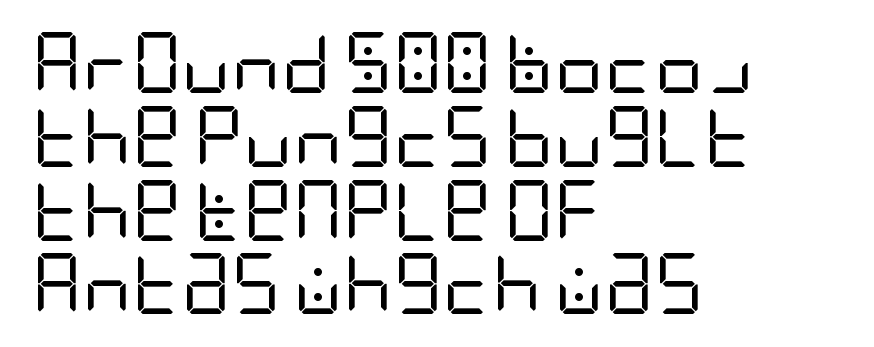
All the whitespace from short lines collects on the right. The font is comparable to plain body text, perhaps lighter. This sample uses a sans-serif face. This rendering features lettering with no underline. The letters sit at their default tracking, neither squeezed nor spread.
